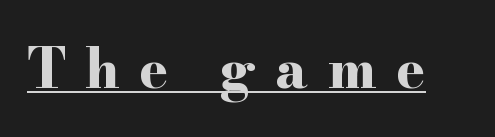
{"serif": "yes", "italic": "no", "bold": "yes", "weight": "bold", "width": "wide", "stroke_contrast": "high", "x_height": "small", "monospaced": "no", "underline": "yes", "letter_spacing": "wide", "letter_spacing_em": 0.36, "glyph_px": 54}
